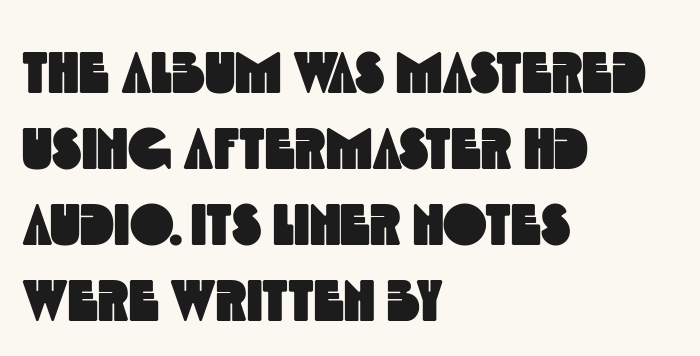
A typesetter would call this leading conventional body-copy spacing. The lines in this sample share a left origin and differ only in where they stop. In terms of letterform style, serifs are entirely absent. Check under the words: just untouched page. Students, note that the glyphs here touch the page at normal intervals. Proportional: the letters do not fall into vertical columns.
